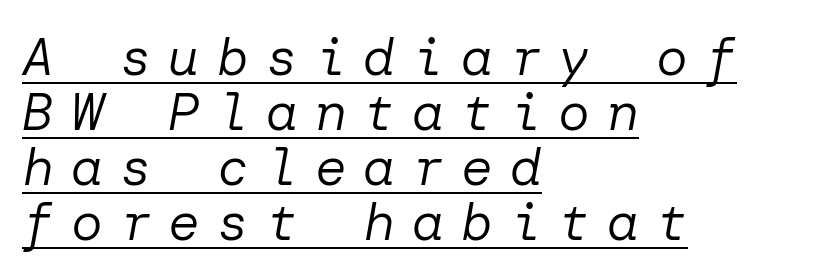
{"italic": "yes", "lean": "right", "slant_degrees": 10, "bold": "no", "weight": "regular", "width": "normal", "stroke_contrast": "low", "x_height": "medium", "underline": "yes", "align": "left", "line_spacing": "tight", "line_spacing_ratio": 1.04, "letter_spacing": "wide", "letter_spacing_em": 0.32, "glyph_px": 53}
